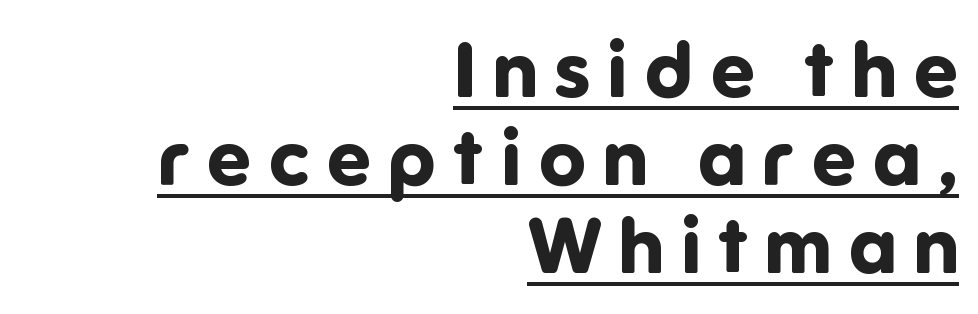
Characters follow at a spacing far wider than the type designer built in. Are there feet on the stems? There aren't — it's a sans. Horizontal alignment here is rightward, an uncommon choice for prose. Is there much room between lines? No — they nearly touch. What weight is shown? A full bold with thick strokes.
